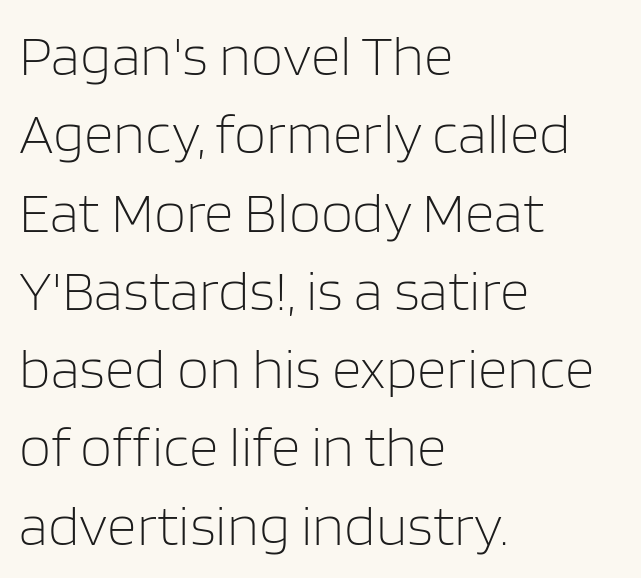
Q: Is the text bold? A: No.
Q: Is the text italic (slanted)? A: No, it is upright.
Q: Is the typeface a serif or a sans-serif typeface? A: Sans-serif.
Q: Is the text underlined? A: No.
Q: How is the paragraph aligned? A: Left-aligned.
Q: Is the spacing between letters normal or unusually wide? A: Normal.
Q: Is the spacing between lines tight, normal or loose? A: Normal.
Q: Width (condensed, normal, or wide)? A: Normal.
Q: Stroke contrast? A: Low.
Q: x-height? A: Large.
Q: Monospaced? A: No.
